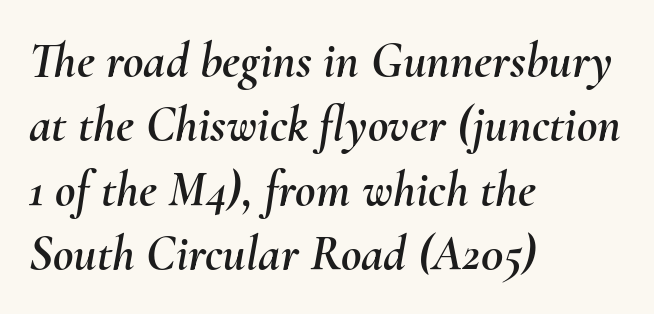
Q: Is the text italic (slanted)? A: Yes, it leans right by about 10 degrees.
Q: Is the text underlined? A: No.
Q: How is the paragraph aligned? A: Left-aligned.
Q: Is the spacing between letters normal or unusually wide? A: Normal.
Q: Is the spacing between lines tight, normal or loose? A: Normal.
Q: Width (condensed, normal, or wide)? A: Normal.
Q: Stroke contrast? A: Medium.
Q: x-height? A: Small.
Q: Monospaced? A: No.
